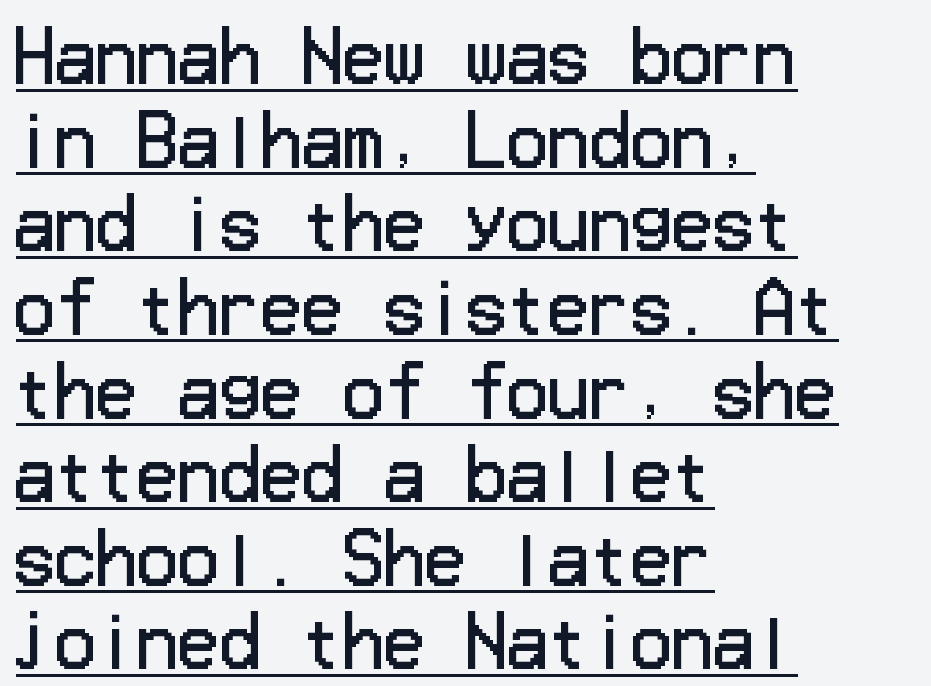
These glyphs show unthickened strokes, regular width or finer. Standard letterfit; no display-style spreading of the glyphs. Posture: upright roman. Classification — sans serif.
